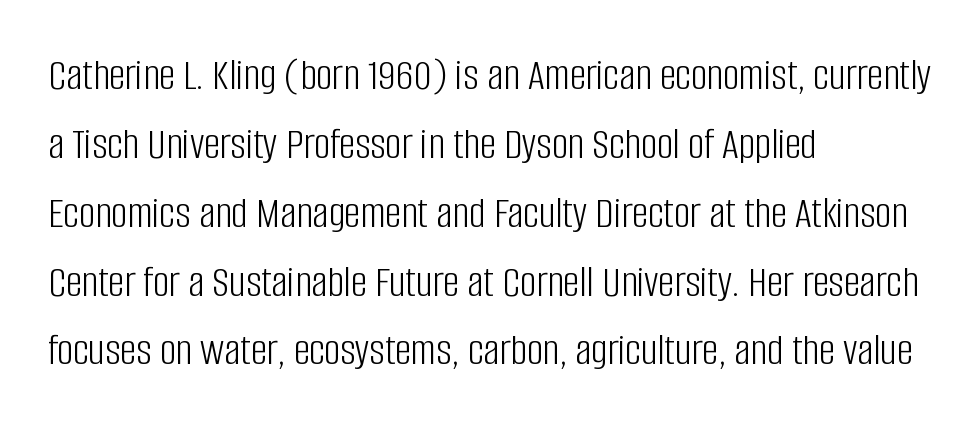
The image shows 45 px light, condensed sans-serif type, upright; set left-aligned, normal line spacing (1.53x), normal letter spacing, not underlined; low stroke contrast and a large x-height.
